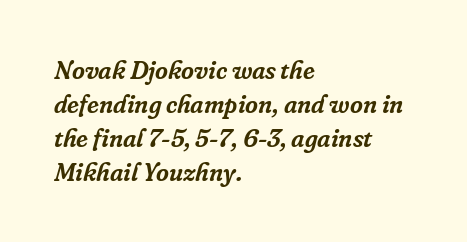
The image shows 25 px text type, italic (leaning right); set left-aligned, normal line spacing (1.36x), normal letter spacing, not underlined.
